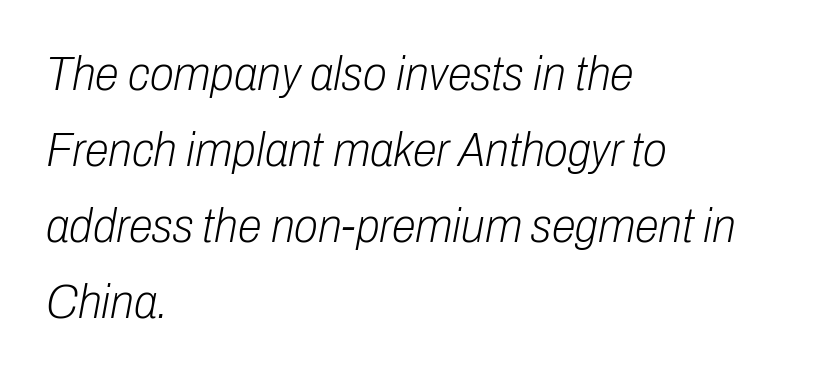
Nobody touched the tracking dial on this one. Which margin do the lines hug? The left one — the right edge is uneven. Summary of weight: not heavy and not bold. Lines of text with bare space underneath. Summary of vertical rhythm: regular, with standard interline spacing.
